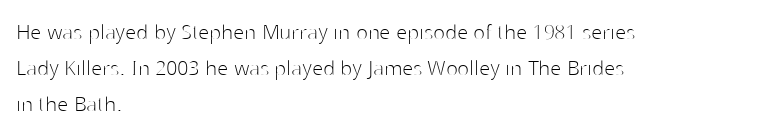
The image shows 25 px text type, upright; set left-aligned, normal line spacing (1.45x), normal letter spacing, not underlined.
